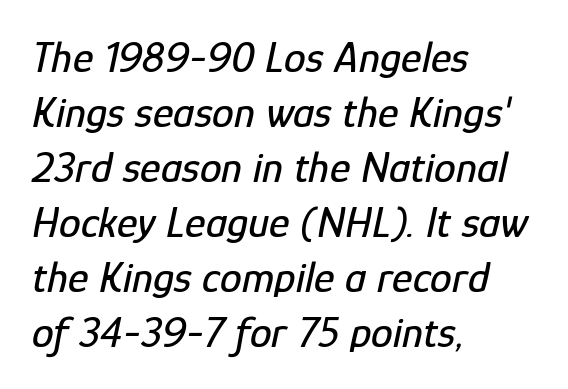
{"italic": "yes", "lean": "right", "slant_degrees": 12, "width": "condensed", "stroke_contrast": "low", "x_height": "medium", "monospaced": "no", "underline": "no", "align": "left", "line_spacing": "normal", "line_spacing_ratio": 1.25, "letter_spacing": "normal", "letter_spacing_em": 0.0, "glyph_px": 44}
